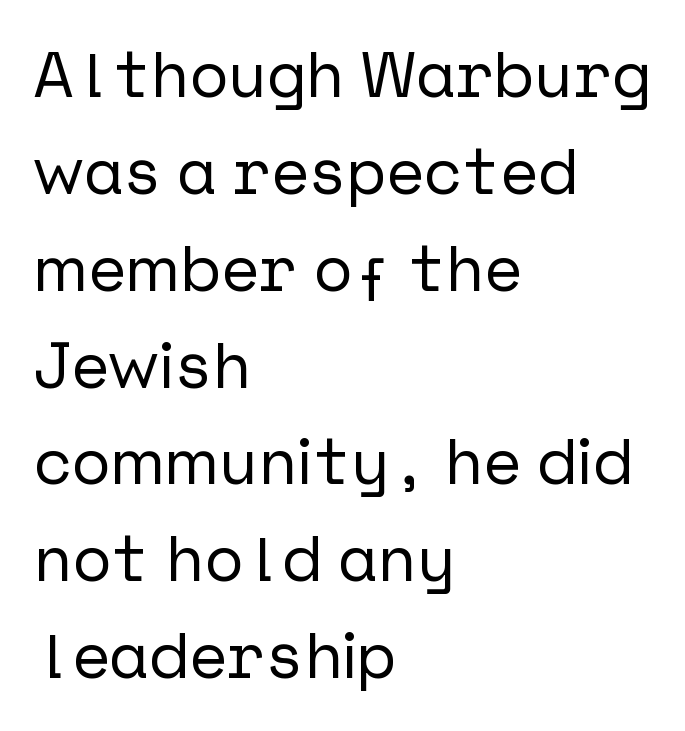
What stands out about the letter spacing? Nothing — it is the standard amount. A clean baseline with only descenders dipping below it. Every row of glyphs begins at an identical x-position on the left. Line spacing here is normal. A typesetter would mark this as roman, not italic. Font category for this specimen: sans-serif.
